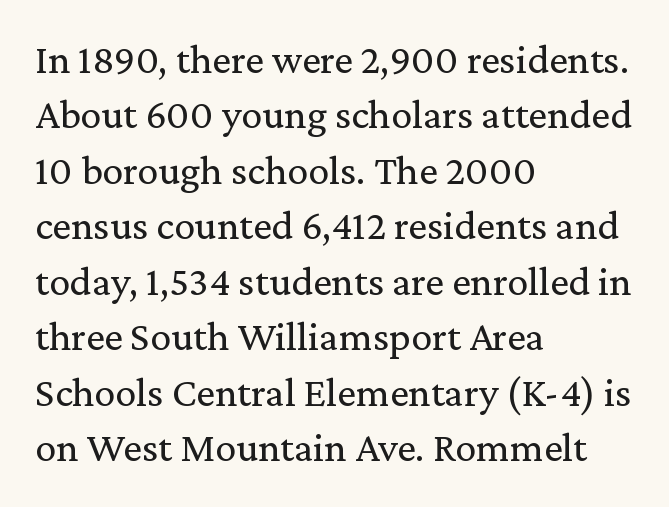
Q: Is the text bold? A: No.
Q: Is the text italic (slanted)? A: No, it is upright.
Q: Is the typeface a serif or a sans-serif typeface? A: Serif.
Q: Is the text underlined? A: No.
Q: How is the paragraph aligned? A: Left-aligned.
Q: Is the spacing between letters normal or unusually wide? A: Normal.
Q: Is the spacing between lines tight, normal or loose? A: Normal.
Q: Width (condensed, normal, or wide)? A: Normal.
Q: Stroke contrast? A: Low.
Q: x-height? A: Medium.
Q: Monospaced? A: No.
